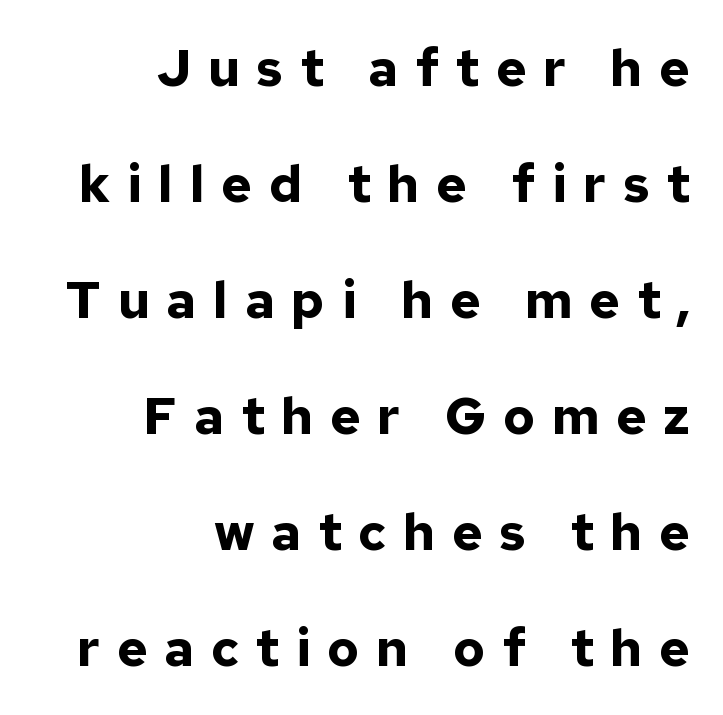
Compared with a flush-left layout, this one pins lines to the opposite, right side. Posture: upright roman. This sample uses a sans-serif face. Glyph-to-glyph distance is far greater than everyday printed text. Just letters on the line, the space beneath them empty.
